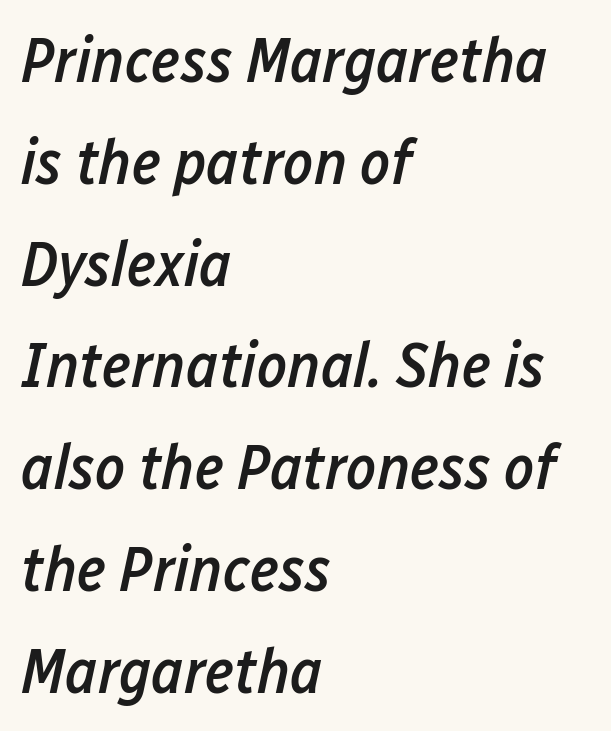
{"italic": "yes", "lean": "right", "slant_degrees": 12, "bold": "semi", "weight": "semibold", "width": "condensed", "stroke_contrast": "low", "x_height": "medium", "monospaced": "no", "underline": "no", "align": "left", "line_spacing": "normal", "line_spacing_ratio": 1.59, "letter_spacing": "normal", "letter_spacing_em": 0.0, "glyph_px": 64}
